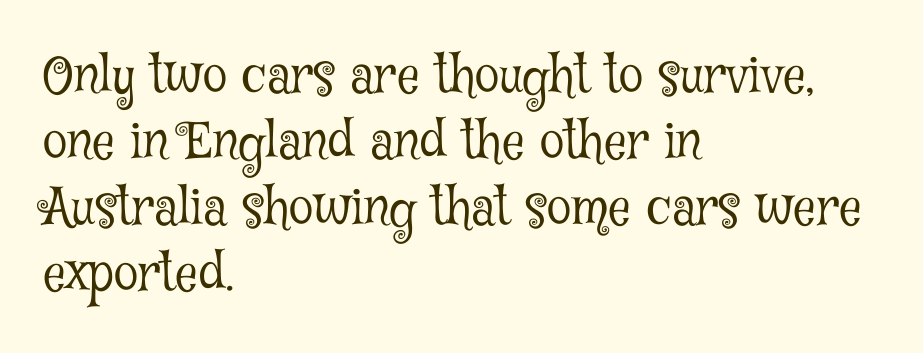
{"serif": "yes", "italic": "no", "bold": "no", "weight": "light", "width": "condensed", "stroke_contrast": "low", "x_height": "medium", "monospaced": "no", "underline": "no", "align": "left", "line_spacing": "normal", "line_spacing_ratio": 1.32, "letter_spacing": "normal", "letter_spacing_em": 0.0, "glyph_px": 50}
